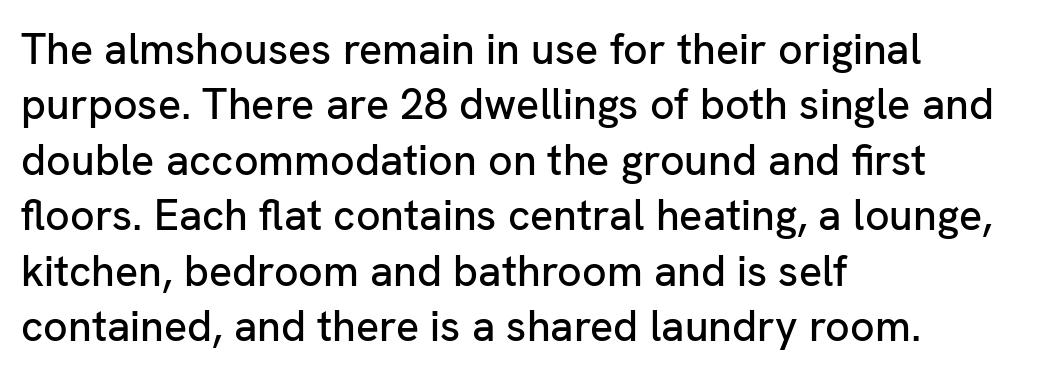
The image shows 43 px sans-serif type, upright; set left-aligned, normal line spacing (1.29x), normal letter spacing, not underlined; low stroke contrast and a medium x-height.
